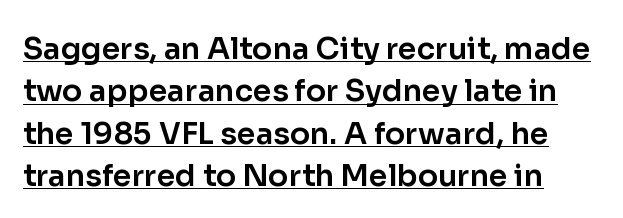
Q: Is the text italic (slanted)? A: No, it is upright.
Q: Is the typeface a serif or a sans-serif typeface? A: Sans-serif.
Q: Is the text underlined? A: Yes.
Q: Is the spacing between letters normal or unusually wide? A: Normal.
Q: Is the spacing between lines tight, normal or loose? A: Normal.
Q: Width (condensed, normal, or wide)? A: Normal.
Q: Stroke contrast? A: Low.
Q: x-height? A: Medium.
Q: Monospaced? A: No.
